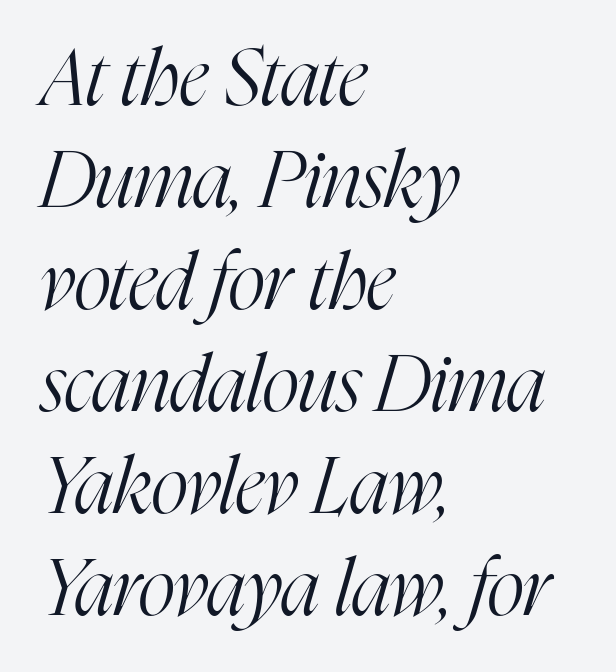
The image shows 79 px light, condensed serif type, italic (leaning right); set left-aligned, normal line spacing (1.29x), normal letter spacing, not underlined; high stroke contrast and a medium x-height.
